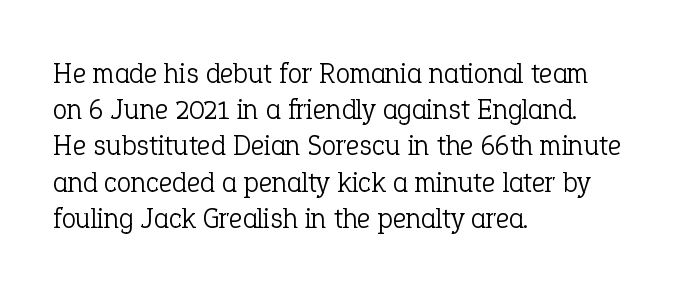
The image shows 29 px light serif type, upright; set left-aligned, normal line spacing (1.25x), normal letter spacing, not underlined; low stroke contrast and a medium x-height.
